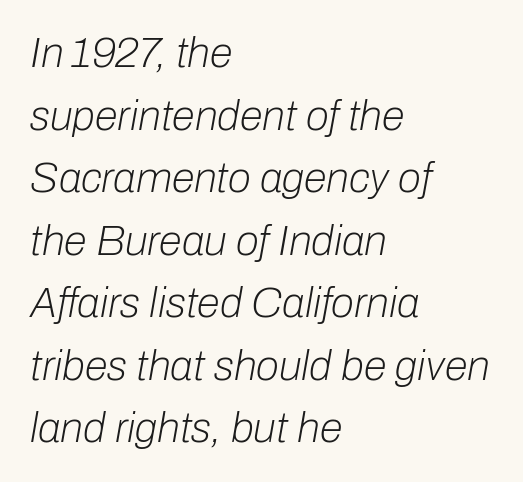
Every row of glyphs begins at an identical x-position on the left. The glyphs look as if they've been sheared to an angle. The strokes carry an ordinary text weight at most. Lines of text with bare space underneath.
